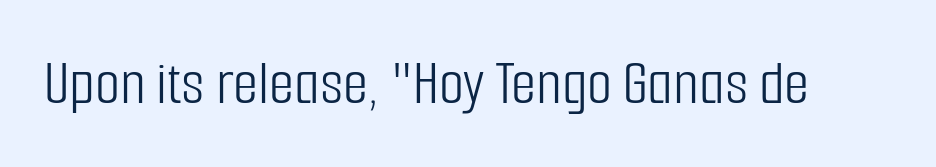
The image shows 65 px light, condensed sans-serif type, upright; set normal letter spacing, not underlined; low stroke contrast and a medium x-height.
